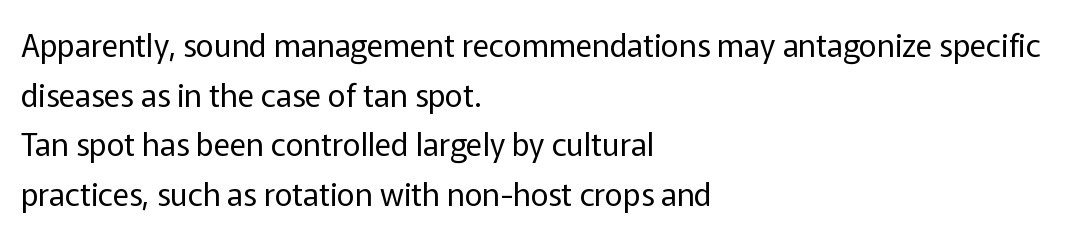
Q: Is the text bold? A: No.
Q: Is the text italic (slanted)? A: No, it is upright.
Q: Is the typeface a serif or a sans-serif typeface? A: Sans-serif.
Q: Is the text underlined? A: No.
Q: How is the paragraph aligned? A: Left-aligned.
Q: Is the spacing between letters normal or unusually wide? A: Normal.
Q: Is the spacing between lines tight, normal or loose? A: Normal.
Q: Width (condensed, normal, or wide)? A: Normal.
Q: Stroke contrast? A: Low.
Q: x-height? A: Medium.
Q: Monospaced? A: No.
